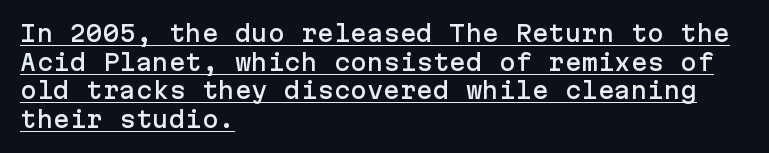
Q: Is the text italic (slanted)? A: No, it is upright.
Q: Is the text underlined? A: Yes.
Q: How is the paragraph aligned? A: Left-aligned.
Q: Is the spacing between letters normal or unusually wide? A: Normal.
Q: Is the spacing between lines tight, normal or loose? A: Normal.
